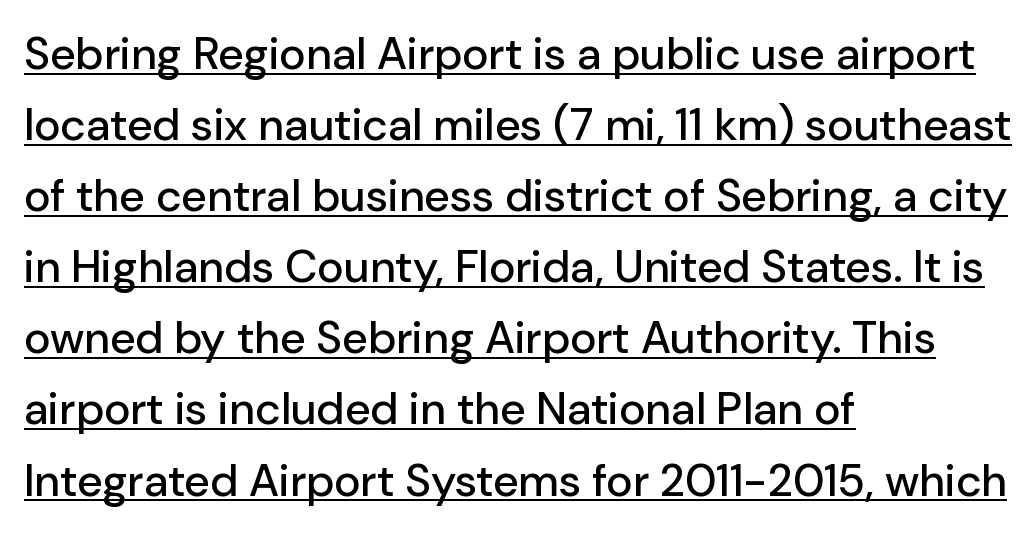
{"serif": "no", "italic": "no", "width": "normal", "stroke_contrast": "low", "x_height": "medium", "monospaced": "no", "underline": "yes", "align": "left", "line_spacing": "normal", "line_spacing_ratio": 1.58, "letter_spacing": "normal", "letter_spacing_em": 0.0, "glyph_px": 45}
